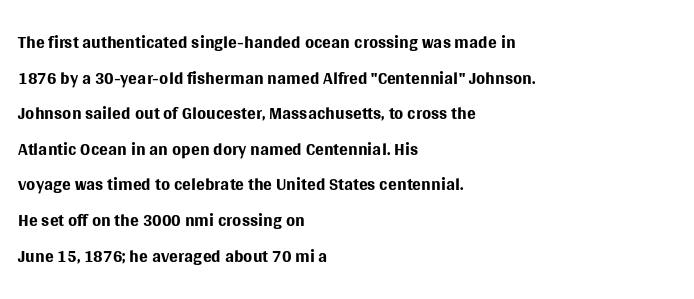
{"italic": "no", "bold": "no", "underline": "no", "align": "left", "line_spacing": "normal", "line_spacing_ratio": 1.37, "letter_spacing": "normal", "letter_spacing_em": 0.0, "glyph_px": 26}
